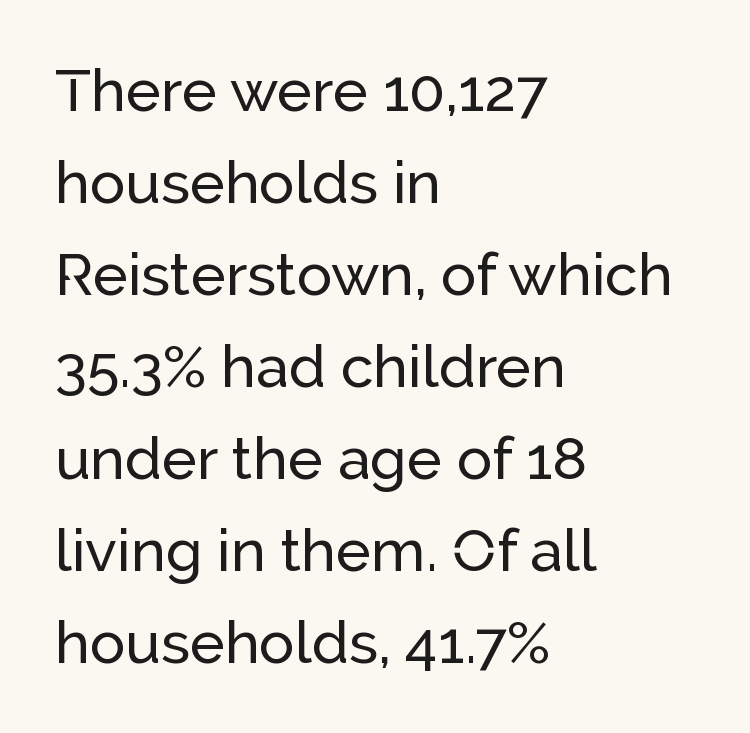
The image shows 59 px sans-serif type, upright; set left-aligned, normal line spacing (1.56x), normal letter spacing, not underlined; low stroke contrast and a medium x-height.
